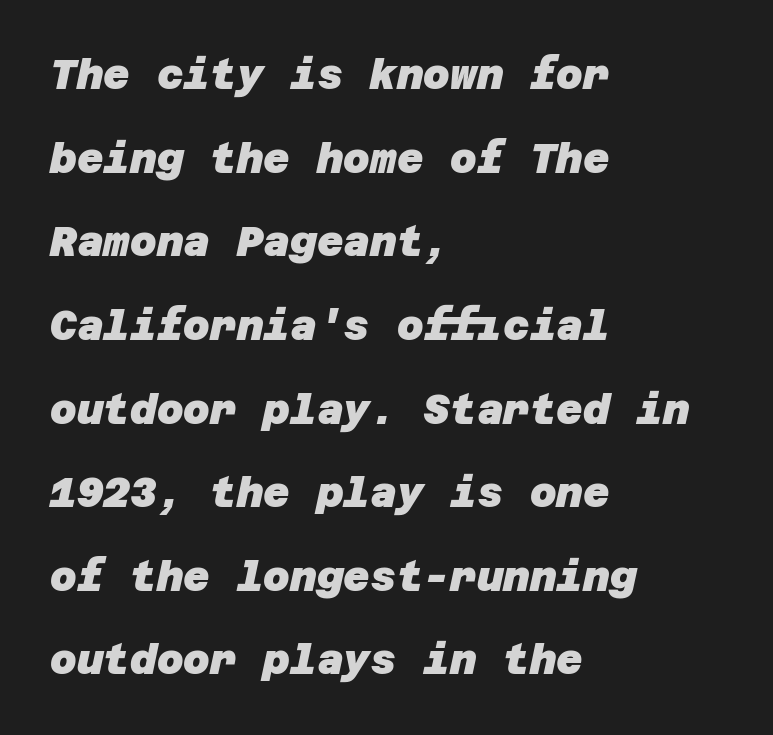
{"serif": "no", "bold": "yes", "weight": "heavy", "width": "normal", "stroke_contrast": "low", "x_height": "large", "underline": "no", "align": "left", "line_spacing": "loose", "line_spacing_ratio": 2.04, "letter_spacing": "normal", "letter_spacing_em": 0.0, "glyph_px": 41}
